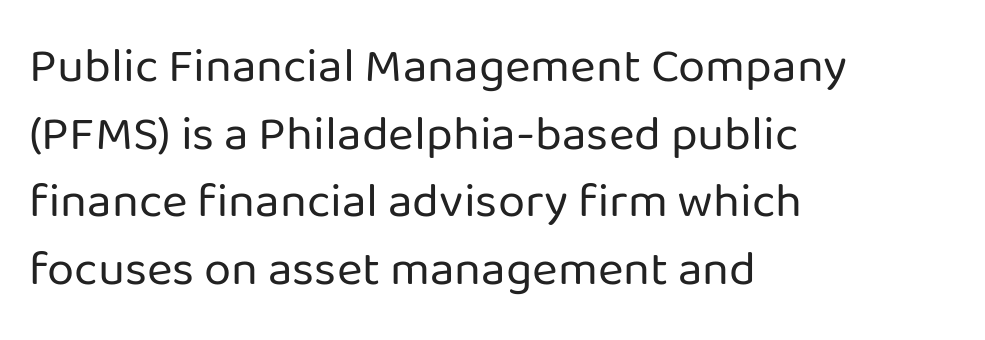
{"serif": "no", "italic": "no", "bold": "no", "weight": "regular", "width": "normal", "stroke_contrast": "low", "x_height": "medium", "monospaced": "no", "underline": "no", "align": "left", "line_spacing": "normal", "line_spacing_ratio": 1.38, "letter_spacing": "normal", "letter_spacing_em": 0.0, "glyph_px": 49}
